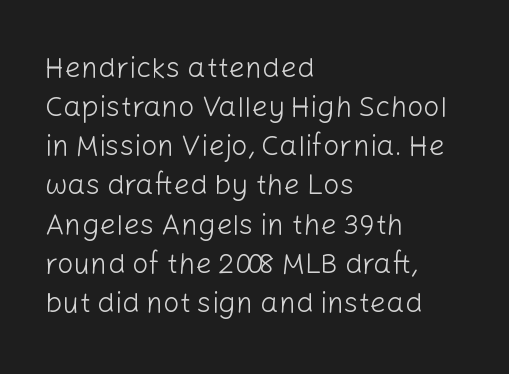
The image shows 29 px light sans-serif type, upright; set left-aligned, normal line spacing (1.35x), normal letter spacing, not underlined; low stroke contrast and a medium x-height.
